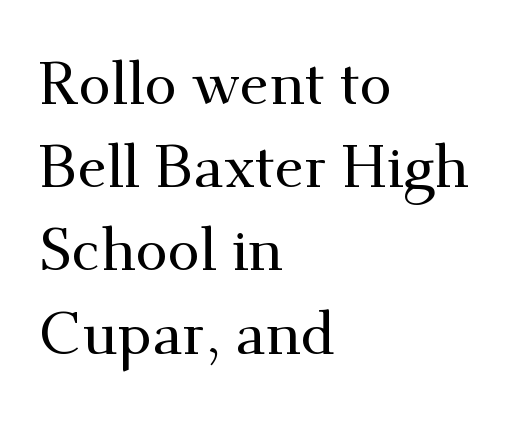
Q: Is the text italic (slanted)? A: No, it is upright.
Q: Is the typeface a serif or a sans-serif typeface? A: Serif.
Q: Is the text underlined? A: No.
Q: How is the paragraph aligned? A: Left-aligned.
Q: Is the spacing between letters normal or unusually wide? A: Normal.
Q: Is the spacing between lines tight, normal or loose? A: Normal.
Q: Width (condensed, normal, or wide)? A: Normal.
Q: Stroke contrast? A: Medium.
Q: x-height? A: Small.
Q: Monospaced? A: No.
